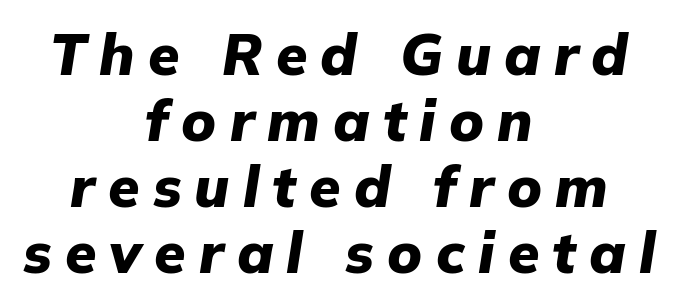
Character widths vary here, with narrow letters taking less room than wide ones. The whitespace from short lines is split evenly between both sides. Substantial extra tracking has been applied to these lines. The gap between lines stays unmarked. Designer's note — italics engaged. Set as a true bold cut, around the 700 mark.
